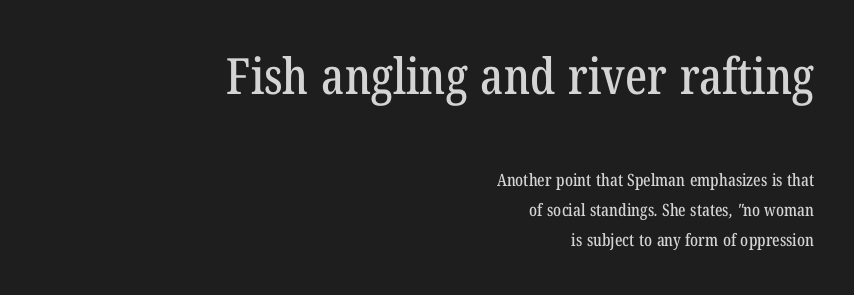
{"serif": "yes", "width": "condensed", "stroke_contrast": "low", "x_height": "medium", "monospaced": "no", "underline": "no", "align": "right", "line_spacing_ratio": 1.75, "letter_spacing": "normal", "letter_spacing_em": 0.0, "larger_block": "first", "size_ratio": 2.94, "glyph_px": 50}
